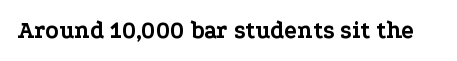
{"italic": "no", "bold": "yes", "underline": "no", "letter_spacing": "normal", "letter_spacing_em": 0.0, "glyph_px": 24}
